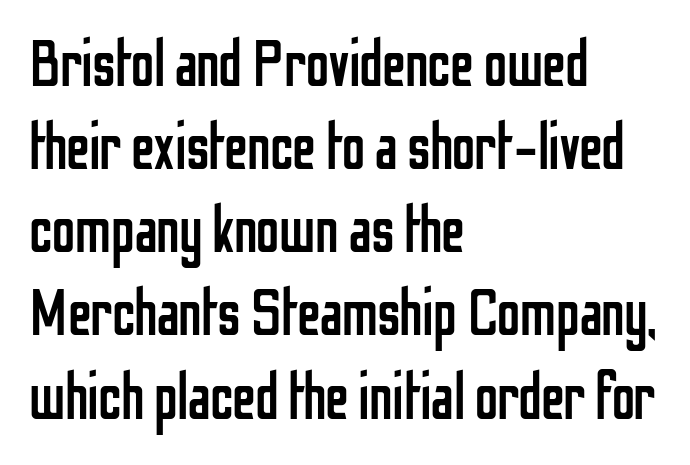
Line beginnings align vertically; line endings do not. It's the straight-up-and-down kind of type. The weight would be labelled regular, book, light, or lighter still. There is no visible air inserted between adjacent glyphs. This rendering features lettering with no underline.
